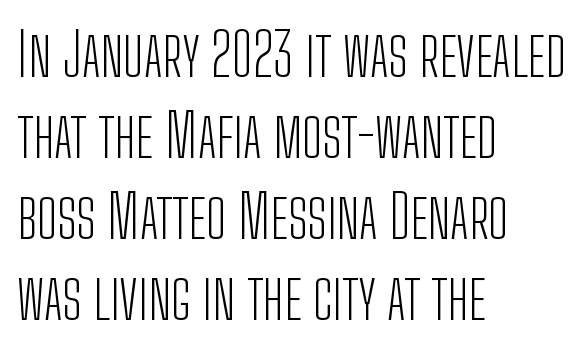
{"serif": "no", "italic": "no", "bold": "no", "weight": "light", "width": "condensed", "stroke_contrast": "low", "x_height": "medium", "monospaced": "no", "underline": "no", "align": "left", "line_spacing": "normal", "line_spacing_ratio": 1.35, "letter_spacing": "normal", "letter_spacing_em": 0.0, "glyph_px": 60}
